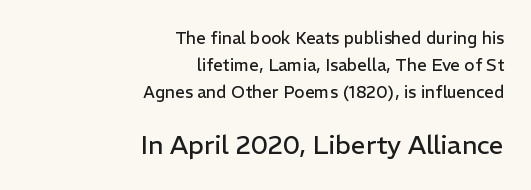
{"italic": "no", "bold": "no", "underline": "no", "align": "right", "line_spacing": "normal", "line_spacing_ratio": 1.58, "letter_spacing": "normal", "letter_spacing_em": 0.0, "larger_block": "second", "size_ratio": 1.53, "glyph_px": 26}
